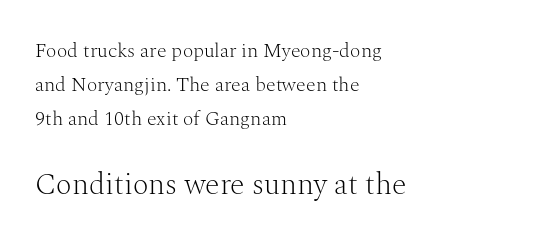
Proportional: the letters do not fall into vertical columns. Does the type have serifs? Yes, each stem ends in a small foot. The characters are drawn with everyday or finer stroke widths. The lower block of text is set noticeably larger than the block above it. Designer's note — italics off, roman on.
